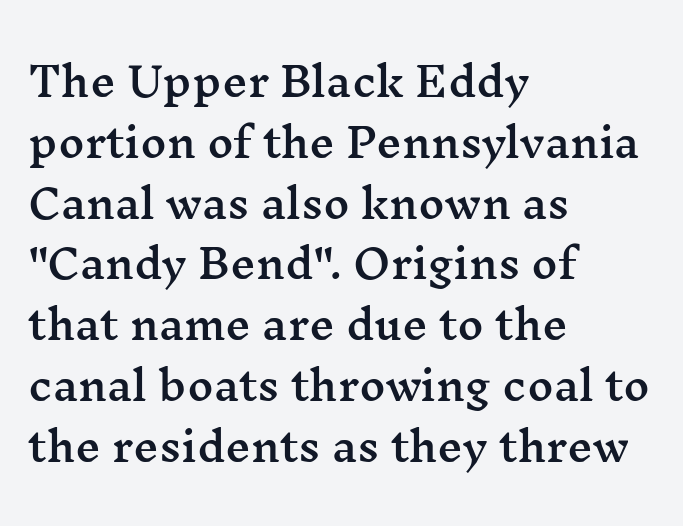
Q: Is the text italic (slanted)? A: No, it is upright.
Q: Is the typeface a serif or a sans-serif typeface? A: Serif.
Q: Is the text underlined? A: No.
Q: How is the paragraph aligned? A: Left-aligned.
Q: Is the spacing between letters normal or unusually wide? A: Normal.
Q: Is the spacing between lines tight, normal or loose? A: Normal.
Q: Width (condensed, normal, or wide)? A: Wide.
Q: Stroke contrast? A: Medium.
Q: x-height? A: Medium.
Q: Monospaced? A: No.
